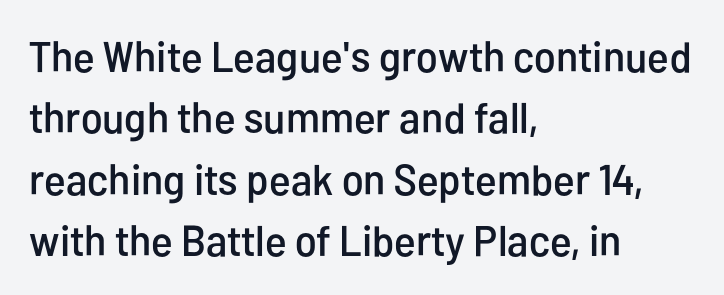
{"serif": "no", "italic": "no", "width": "condensed", "stroke_contrast": "low", "x_height": "medium", "monospaced": "no", "underline": "no", "align": "left", "line_spacing": "normal", "line_spacing_ratio": 1.43, "letter_spacing": "normal", "letter_spacing_em": 0.0, "glyph_px": 43}
